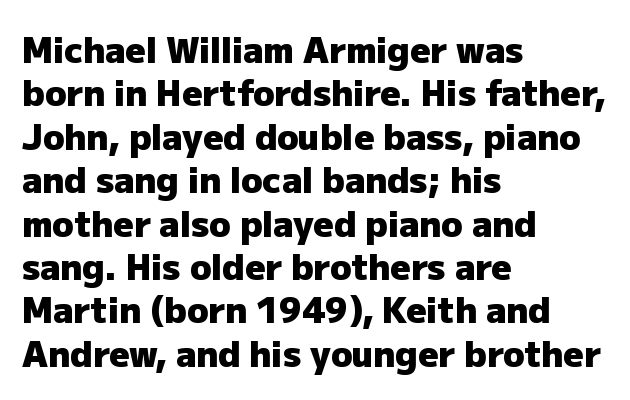
{"serif": "no", "italic": "no", "bold": "yes", "weight": "heavy", "width": "normal", "stroke_contrast": "low", "x_height": "medium", "monospaced": "no", "underline": "no", "align": "left", "line_spacing_ratio": 1.24, "letter_spacing": "normal", "letter_spacing_em": 0.0, "glyph_px": 35}
